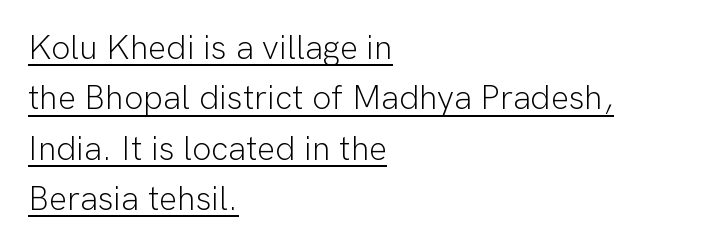
{"serif": "no", "italic": "no", "bold": "no", "weight": "light", "width": "normal", "stroke_contrast": "low", "x_height": "medium", "monospaced": "no", "underline": "yes", "align": "left", "line_spacing": "normal", "line_spacing_ratio": 1.48, "letter_spacing": "normal", "letter_spacing_em": 0.0, "glyph_px": 34}
